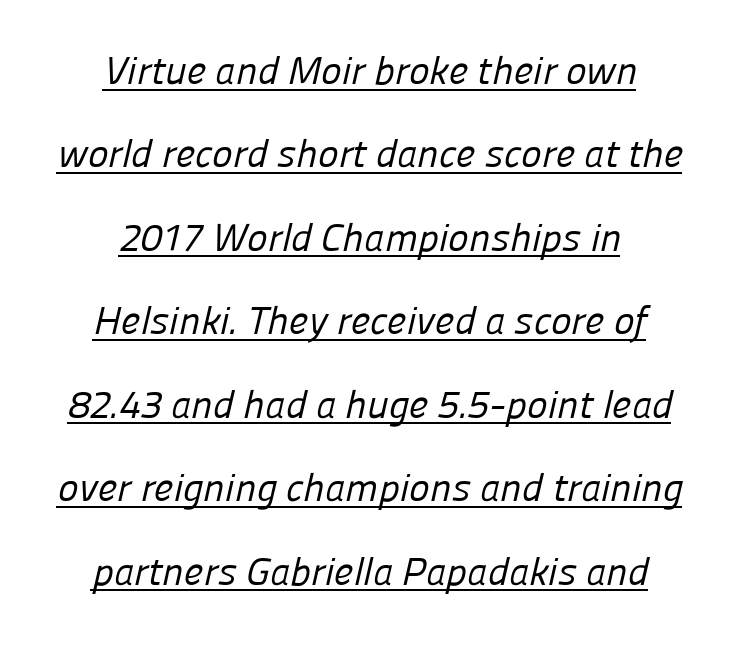
The image shows 39 px regular-weight sans-serif type; set centered, loose line spacing (2.14x), normal letter spacing, underlined; low stroke contrast and a medium x-height.
